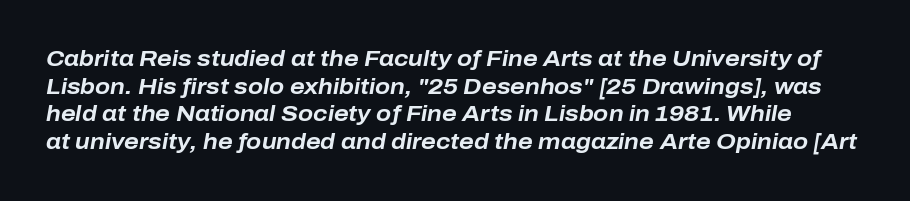
Q: Is the text bold? A: Yes.
Q: Is the text italic (slanted)? A: Yes, it leans right by about 10 degrees.
Q: Is the text underlined? A: No.
Q: Is the spacing between letters normal or unusually wide? A: Normal.
Q: Is the spacing between lines tight, normal or loose? A: Normal.
